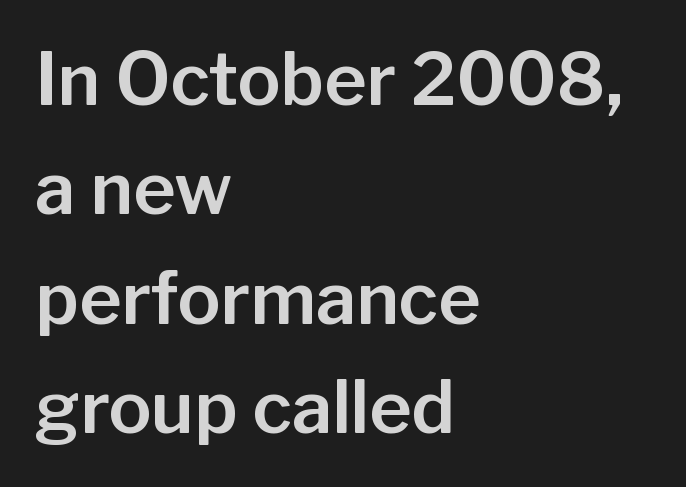
The image shows 72 px sans-serif type, upright; set left-aligned, normal line spacing (1.52x), normal letter spacing, not underlined; low stroke contrast and a medium x-height.
